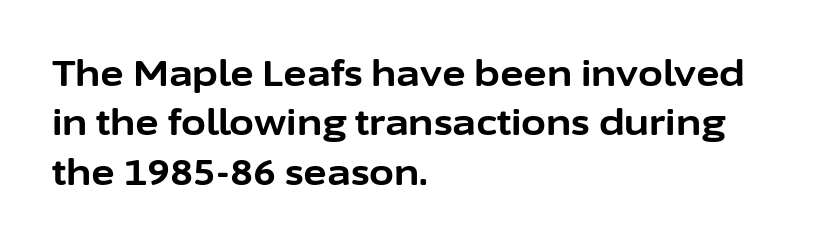
Vertical strokes here are truly vertical. Stroke thickness is high; the sample reads as a true bold. The typesetter chose a ragged-right arrangement here. Stroke terminals: plain, sans-serif.
